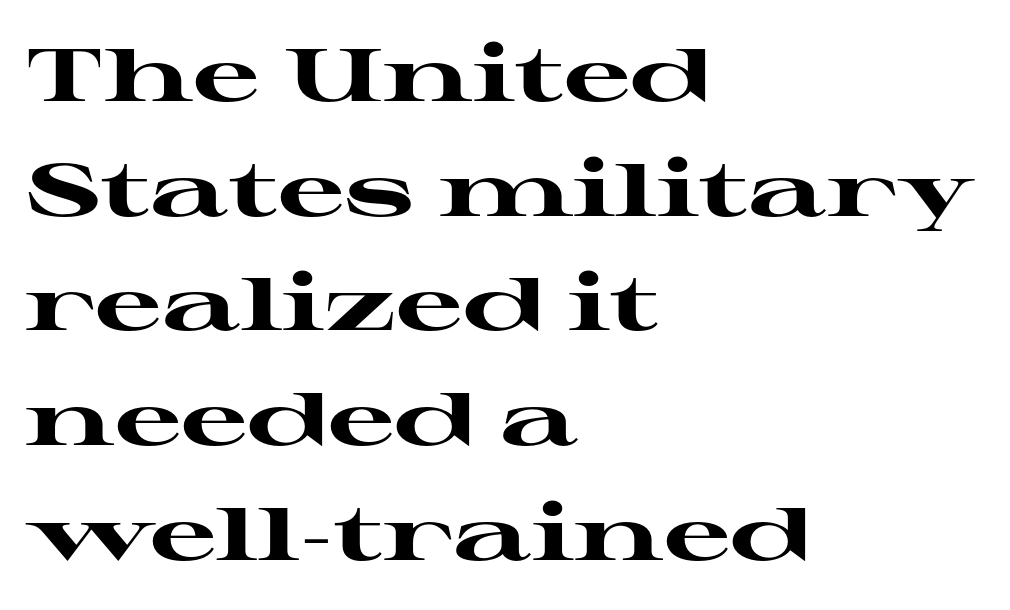
{"serif": "yes", "italic": "no", "bold": "yes", "weight": "heavy", "width": "wide", "stroke_contrast": "high", "x_height": "medium", "monospaced": "no", "underline": "no", "align": "left", "line_spacing": "normal", "line_spacing_ratio": 1.55, "letter_spacing": "normal", "letter_spacing_em": 0.0, "glyph_px": 74}
